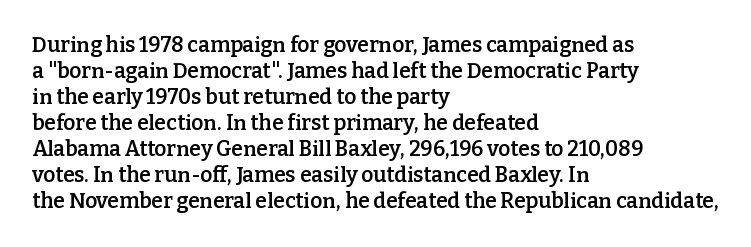
The image shows 21 px text type, upright; set left-aligned, line spacing 1.24x, normal letter spacing, not underlined.
